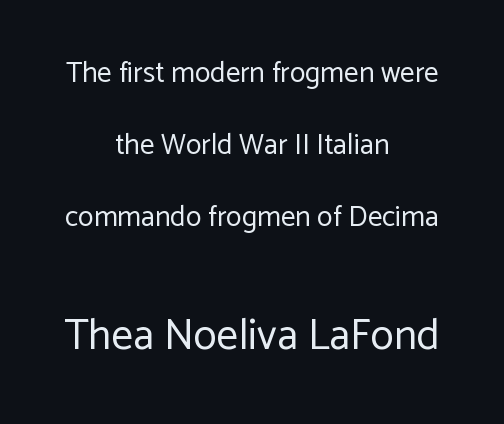
The image shows 43 px regular-weight sans-serif type, upright; set centered, loose line spacing (2.49x), normal letter spacing, not underlined; the second (bottom) block is 1.48x larger; low stroke contrast and a medium x-height.
